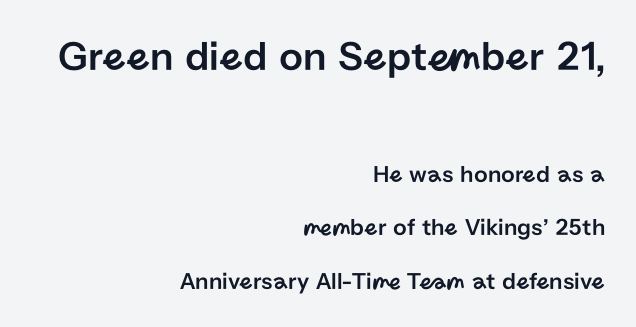
No feet cap the strokes, marking this as sans-serif type. The axis of the letterforms is exactly vertical. You could call the tracking neutral — neither tight nor loose. The rendering anchors every line to the right-hand side.
